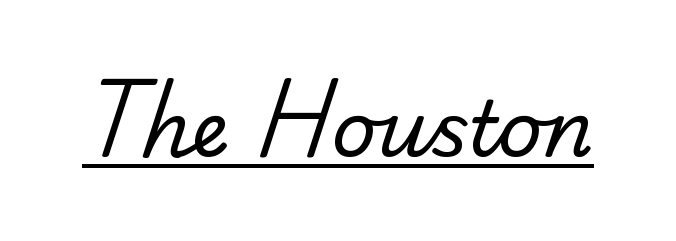
{"serif": "yes", "bold": "no", "weight": "regular", "width": "normal", "stroke_contrast": "low", "x_height": "small", "monospaced": "no", "underline": "yes", "letter_spacing": "normal", "letter_spacing_em": 0.0, "glyph_px": 77}
